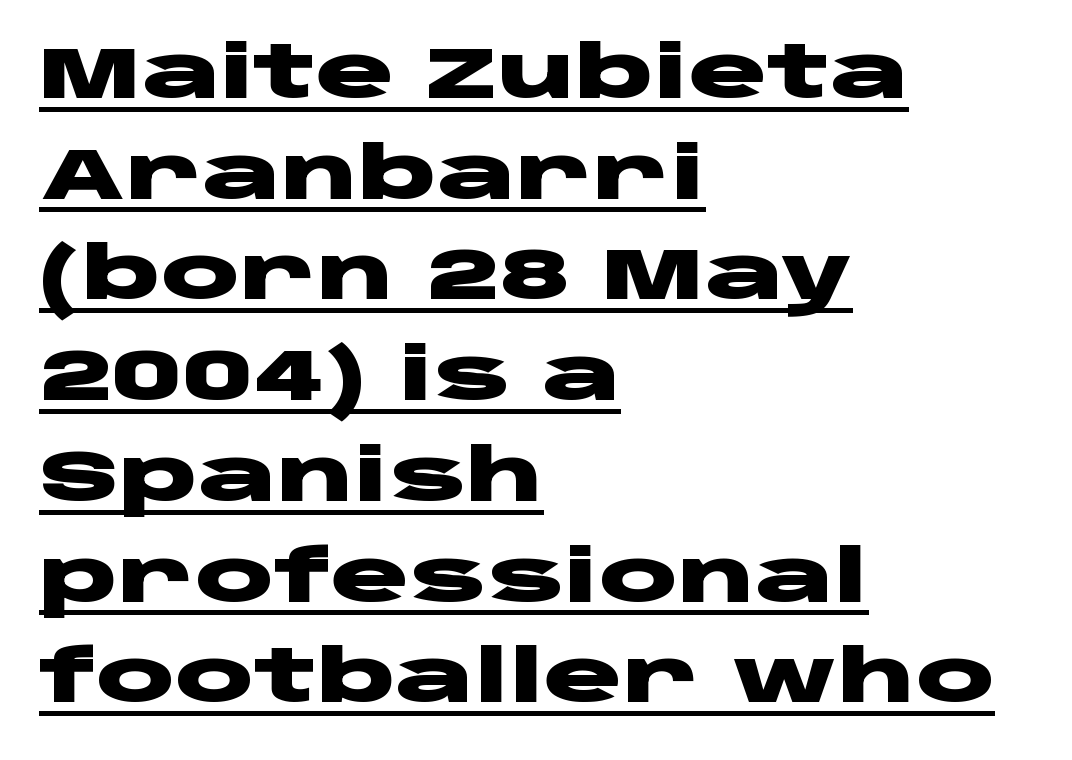
Q: Is the text bold? A: Yes.
Q: Is the text italic (slanted)? A: No, it is upright.
Q: Is the typeface a serif or a sans-serif typeface? A: Sans-serif.
Q: Is the text underlined? A: Yes.
Q: How is the paragraph aligned? A: Left-aligned.
Q: Is the spacing between letters normal or unusually wide? A: Normal.
Q: Is the spacing between lines tight, normal or loose? A: Normal.
Q: Width (condensed, normal, or wide)? A: Wide.
Q: Stroke contrast? A: Low.
Q: x-height? A: Large.
Q: Monospaced? A: No.
